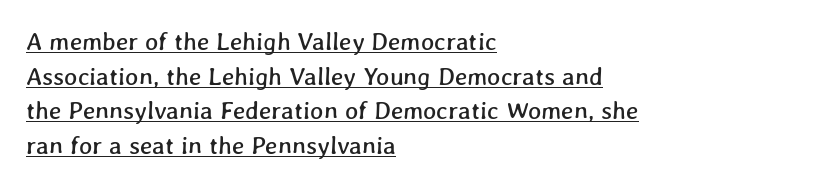
What's the leading like? Ordinary, nothing unusual. How are the letters spaced? Ordinarily, with no added tracking. Horizontally, the lines are justified to the leading edge only. This sample carries an underscore along the baseline area.
